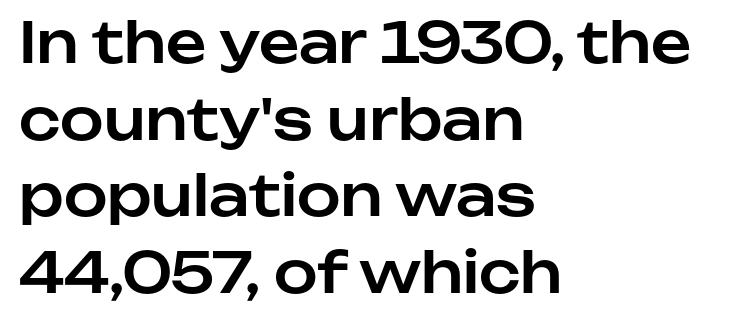
Horizontal bands of white between lines are of average thickness. Proportional: the letters do not fall into vertical columns. You can tell it's not italic because the verticals are truly vertical. Horizontally, the lines are justified to the leading edge only.
